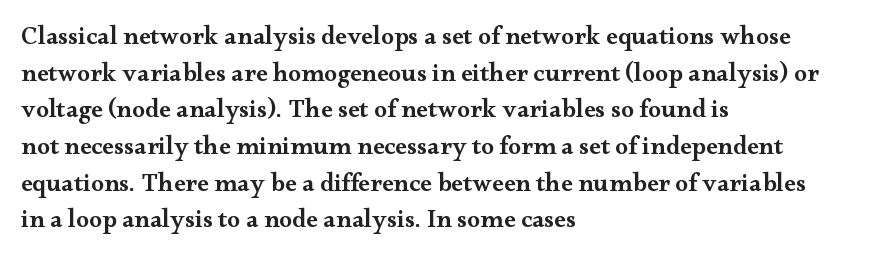
The image shows 26 px text type, upright; set left-aligned, normal line spacing (1.41x), normal letter spacing, not underlined.
